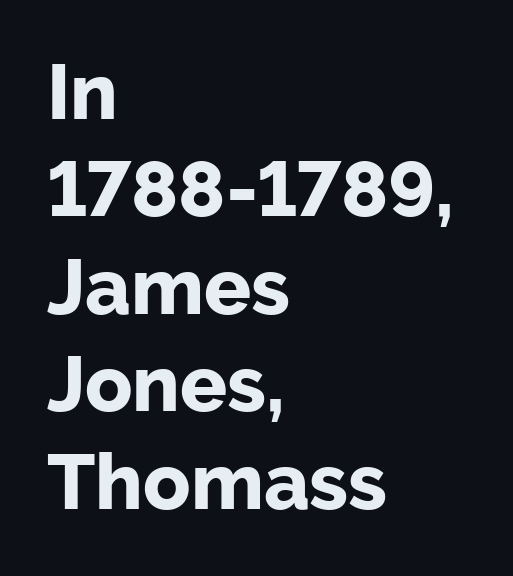
The image shows 78 px bold sans-serif type, upright; set left-aligned, normal line spacing (1.25x), normal letter spacing, not underlined; low stroke contrast and a medium x-height.
